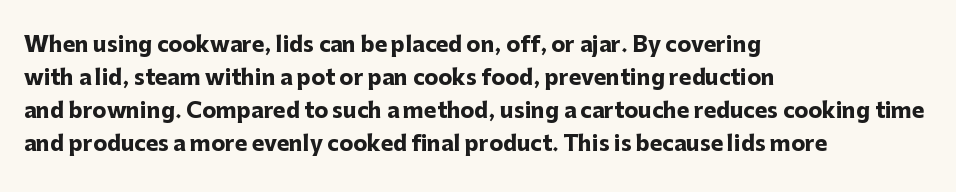
{"italic": "no", "bold": "yes", "underline": "no", "align": "left", "line_spacing": "normal", "line_spacing_ratio": 1.57, "letter_spacing": "normal", "letter_spacing_em": 0.0, "glyph_px": 21}
